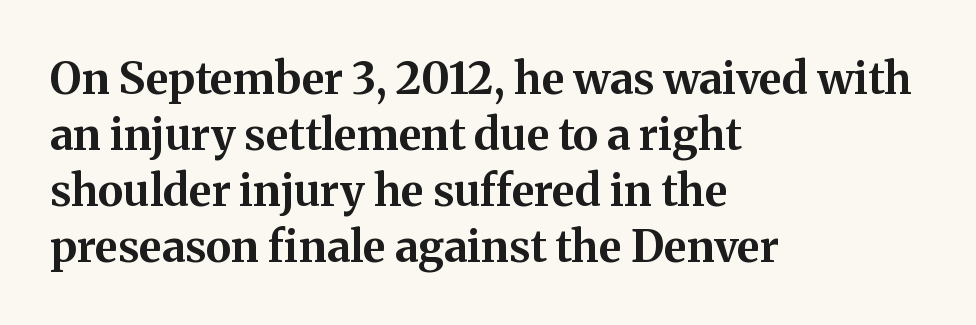
The image shows 44 px bold serif type, upright; set left-aligned, normal line spacing (1.27x), normal letter spacing, not underlined; medium stroke contrast and a medium x-height.
